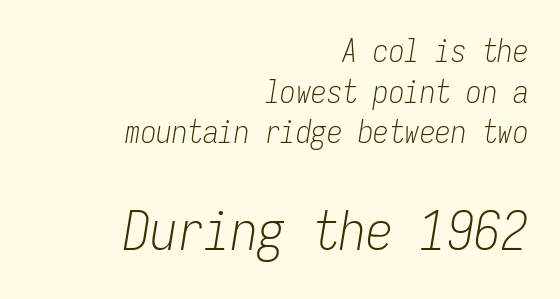
{"italic": "yes", "lean": "right", "slant_degrees": 9, "bold": "no", "weight": "light", "width": "condensed", "stroke_contrast": "low", "x_height": "medium", "monospaced": "yes", "underline": "no", "align": "right", "line_spacing": "normal", "line_spacing_ratio": 1.31, "letter_spacing": "normal", "letter_spacing_em": 0.0, "larger_block": "second", "size_ratio": 1.74, "glyph_px": 54}
